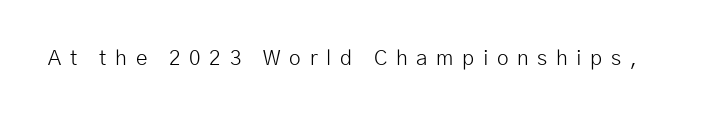
Q: Is the text bold? A: No.
Q: Is the text italic (slanted)? A: No, it is upright.
Q: Is the text underlined? A: No.
Q: Is the spacing between letters normal or unusually wide? A: Unusually wide.
